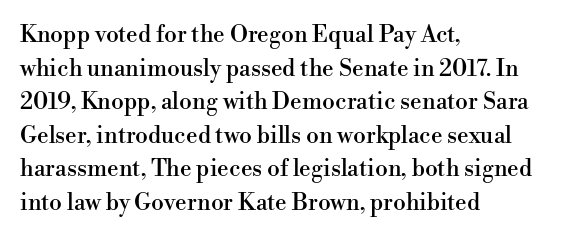
Notice how the passage keeps a crisp vertical edge on the left only. Ascenders rise straight up at ninety degrees. The passage shown is not underscored anywhere. Tracking value appears to be zero — textbook default spacing.
